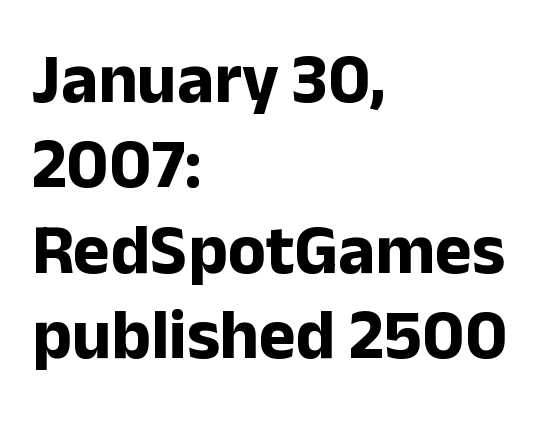
{"serif": "no", "italic": "no", "bold": "yes", "weight": "bold", "width": "normal", "stroke_contrast": "low", "x_height": "medium", "monospaced": "no", "underline": "no", "align": "left", "line_spacing_ratio": 1.22, "letter_spacing": "normal", "letter_spacing_em": 0.0, "glyph_px": 70}
